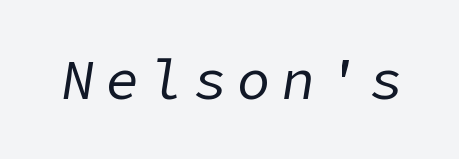
The image shows 55 px regular-weight type, italic (leaning right); set unusually wide letter spacing (+0.2 em), not underlined; low stroke contrast and a medium x-height.
